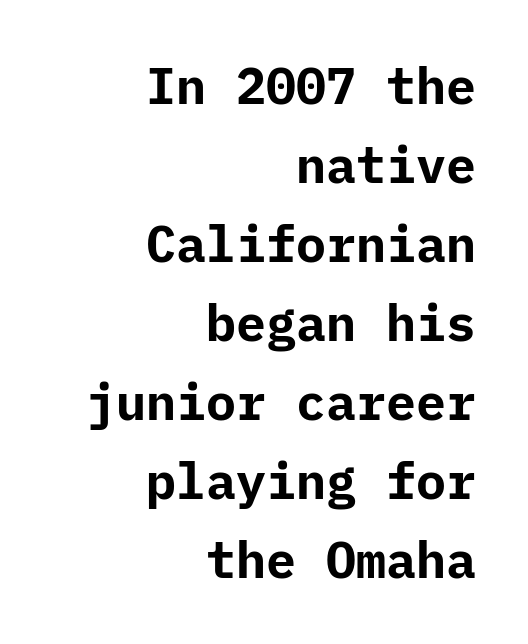
{"serif": "no", "italic": "no", "bold": "yes", "weight": "bold", "width": "normal", "stroke_contrast": "low", "x_height": "medium", "underline": "no", "align": "right", "line_spacing": "normal", "line_spacing_ratio": 1.58, "letter_spacing": "normal", "letter_spacing_em": 0.0, "glyph_px": 50}
